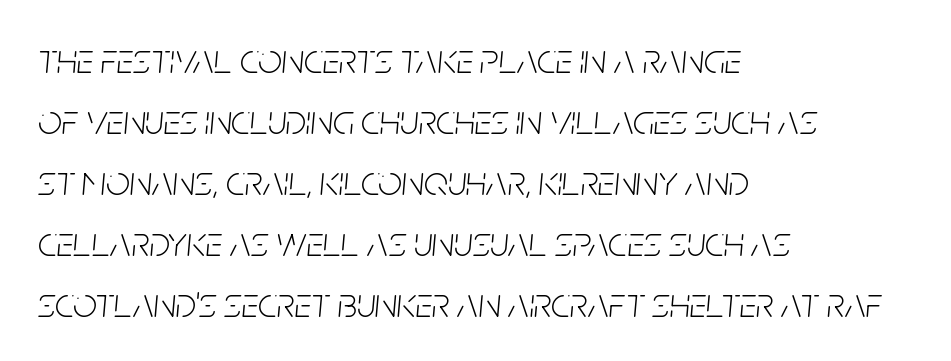
{"italic": "yes", "lean": "right", "slant_degrees": 5, "bold": "no", "weight": "light", "width": "condensed", "stroke_contrast": "low", "x_height": "large", "monospaced": "no", "underline": "no", "align": "left", "line_spacing": "normal", "line_spacing_ratio": 1.45, "letter_spacing": "normal", "letter_spacing_em": 0.0, "glyph_px": 42}
